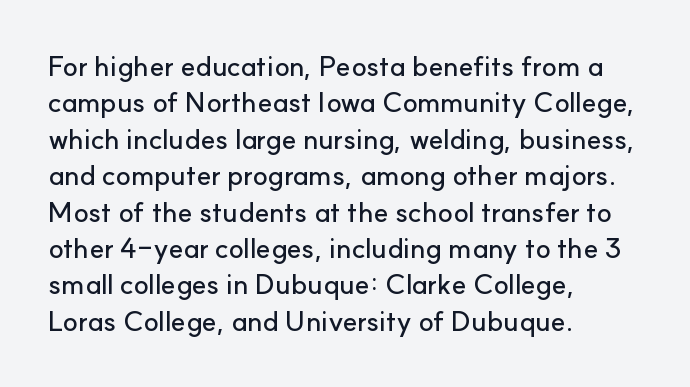
The paragraph shown leans on its left margin. Note: no serifs on the glyphs. Compared with typical body copy, the letter spacing here is the same. Each letter keeps its own natural width here, so spacing adapts to shape.
